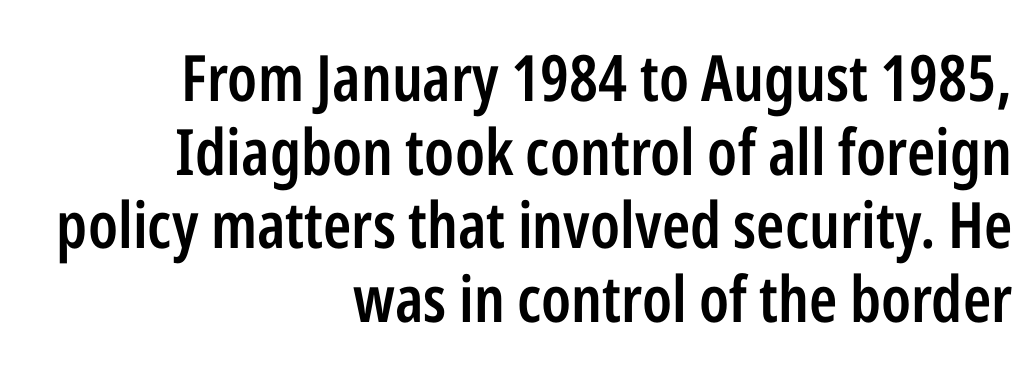
Horizontal alignment here is rightward, an uncommon choice for prose. This sample has the flowing, uneven cadence of proportional lettering. This rendering features lettering with no underline. The typography opts for an upright posture over an oblique one.
